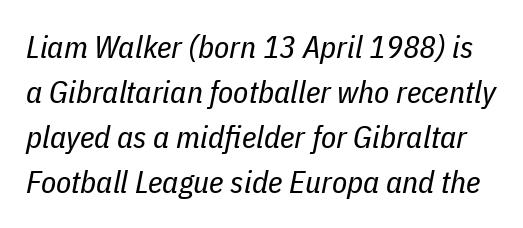
Q: Is the text bold? A: No.
Q: Is the text italic (slanted)? A: Yes, it leans right by about 11 degrees.
Q: Is the text underlined? A: No.
Q: Is the spacing between letters normal or unusually wide? A: Normal.
Q: Is the spacing between lines tight, normal or loose? A: Normal.
Q: Width (condensed, normal, or wide)? A: Condensed.
Q: Stroke contrast? A: Low.
Q: x-height? A: Medium.
Q: Monospaced? A: No.
